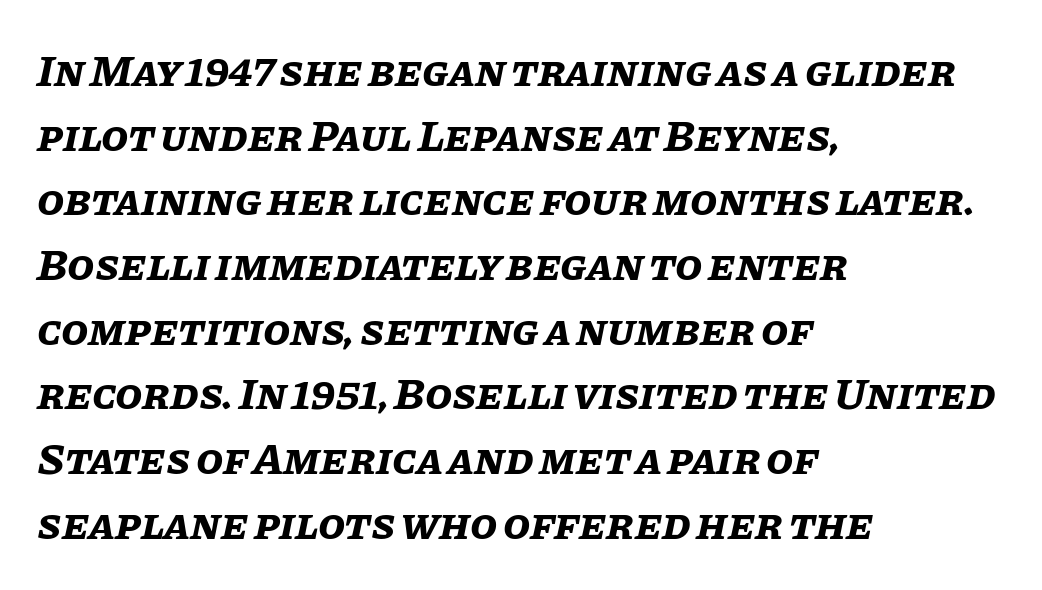
Q: Is the text bold? A: Yes.
Q: Is the text italic (slanted)? A: Yes, it leans right by about 11 degrees.
Q: Is the text underlined? A: No.
Q: How is the paragraph aligned? A: Left-aligned.
Q: Is the spacing between letters normal or unusually wide? A: Normal.
Q: Is the spacing between lines tight, normal or loose? A: Normal.
Q: Width (condensed, normal, or wide)? A: Normal.
Q: Stroke contrast? A: Low.
Q: x-height? A: Large.
Q: Monospaced? A: No.
